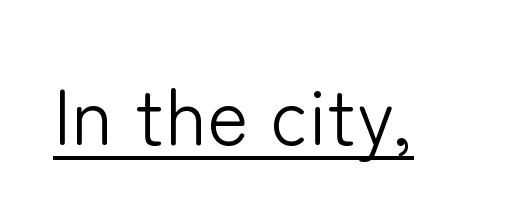
{"serif": "no", "italic": "no", "bold": "no", "weight": "light", "width": "normal", "stroke_contrast": "low", "x_height": "medium", "monospaced": "no", "underline": "yes", "letter_spacing": "normal", "letter_spacing_em": 0.0, "glyph_px": 79}
